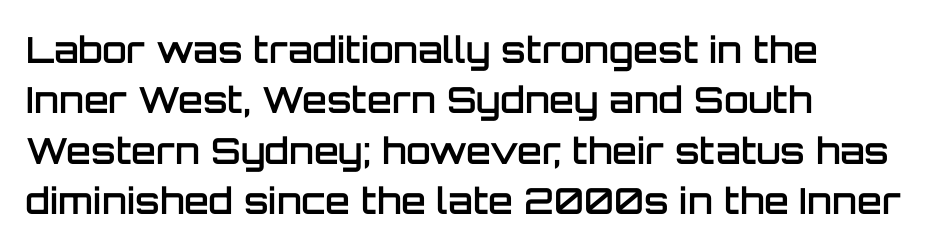
The image shows 36 px semibold sans-serif type, upright; set left-aligned, normal line spacing (1.4x), normal letter spacing, not underlined; low stroke contrast and a large x-height.
